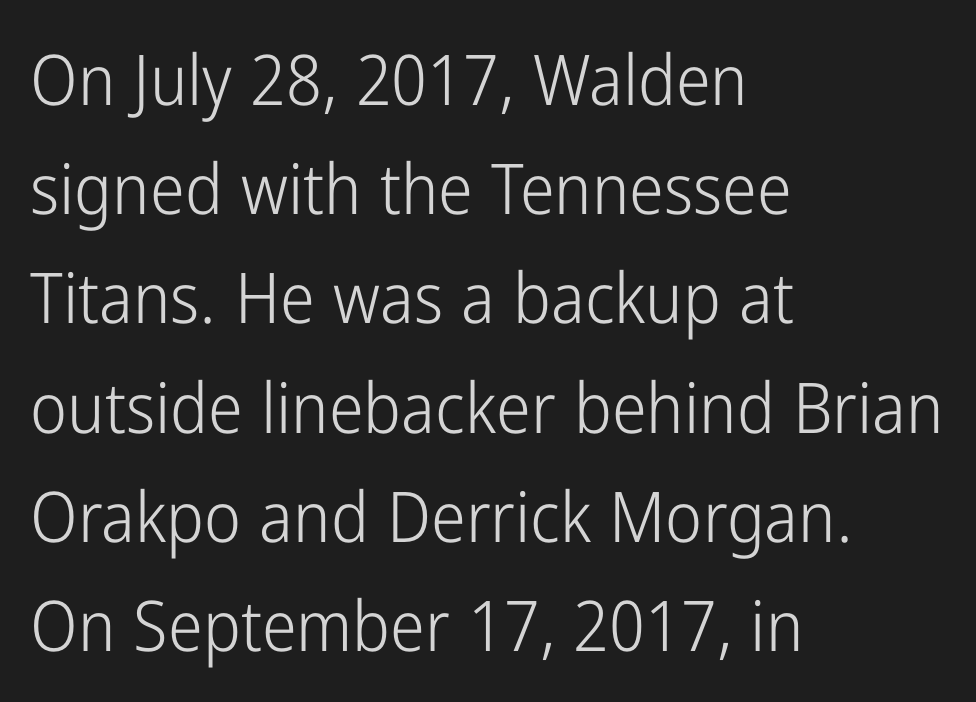
Descender tails drop into unmarked territory. Nothing sits at the stroke ends, so this counts as sans-serif. The setting favours the left margin, as ordinary paragraphs usually do. Each stroke keeps to a modest, everyday thickness or less.
